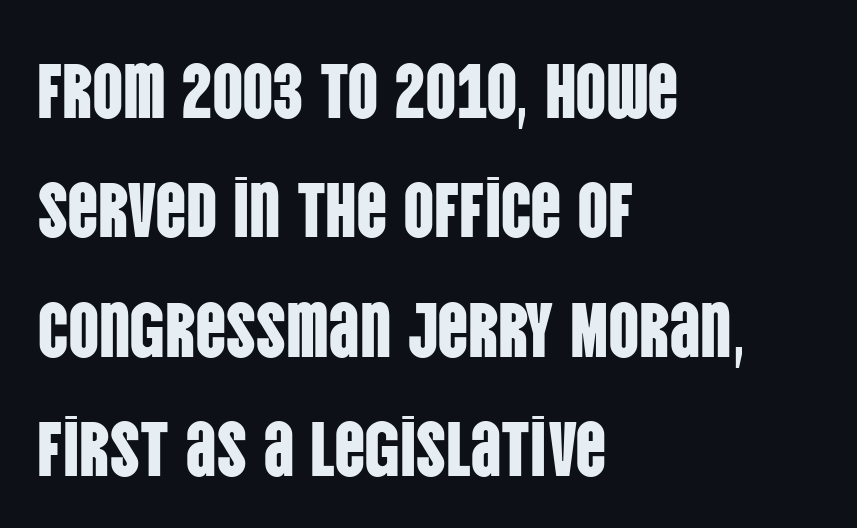
The image shows 77 px condensed sans-serif type, upright; set left-aligned, normal line spacing (1.55x), normal letter spacing, not underlined; low stroke contrast and a large x-height.
